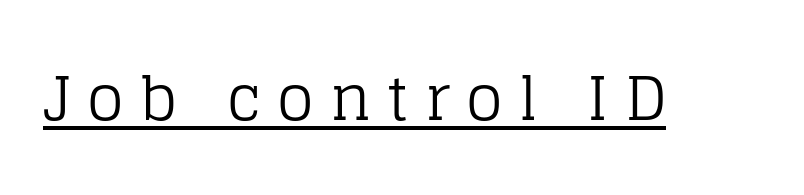
When letters stand straight like this, we call the style roman or upright. Each letter's strokes conclude with small projecting serifs. Summary of weight: not heavy and not bold. Do the characters align in a grid? No, the font is proportional.
